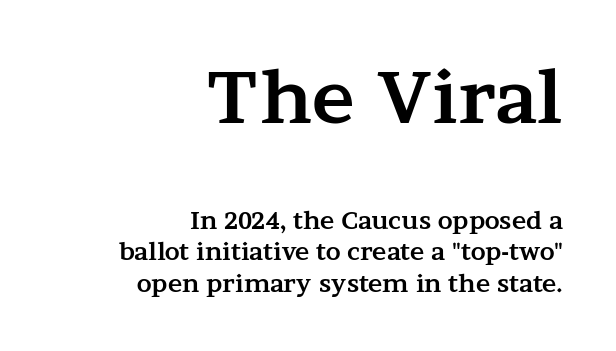
{"serif": "yes", "italic": "no", "bold": "yes", "weight": "bold", "width": "wide", "stroke_contrast": "medium", "x_height": "medium", "monospaced": "no", "underline": "no", "align": "right", "line_spacing": "normal", "line_spacing_ratio": 1.31, "letter_spacing": "normal", "letter_spacing_em": 0.0, "larger_block": "first", "size_ratio": 3.0, "glyph_px": 72}
